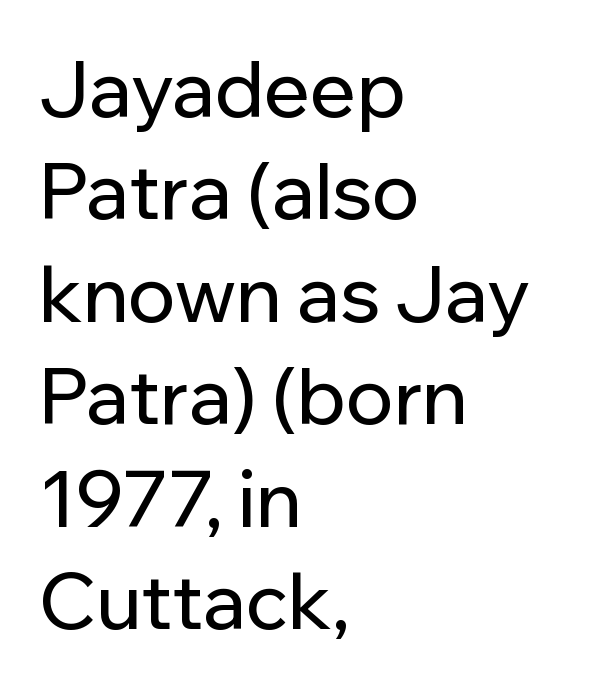
This rendering features lettering with no underline. Is there any slant? The stems are plumb. These lines are rendered in a variable-pitch font. The compositor pushed each line to the left boundary. This sample uses a sans-serif face.
